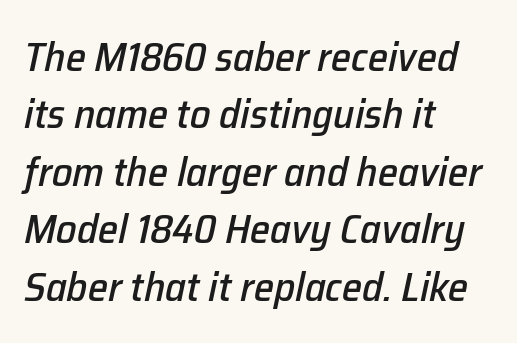
Does the leading feel generous? No, just average. In terms of letterspacing, this is plain default setting. The font's italic variant was chosen for this text. The rag falls on the right side of this text block. Is this a fixed-width face? No — the glyphs have proportional, varying widths.
